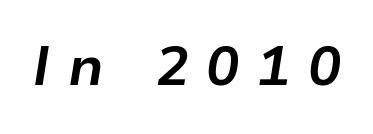
{"italic": "yes", "lean": "right", "slant_degrees": 9, "bold": "yes", "weight": "bold", "width": "normal", "stroke_contrast": "low", "x_height": "medium", "monospaced": "no", "underline": "no", "letter_spacing": "wide", "letter_spacing_em": 0.32, "glyph_px": 55}
